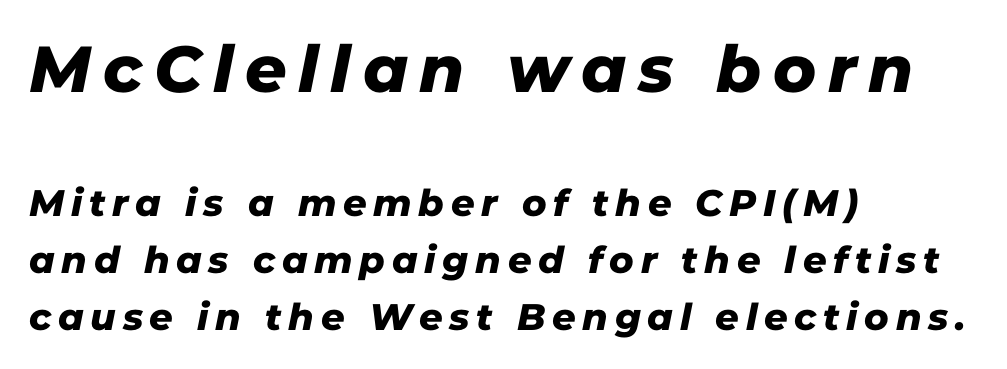
Just letters on the line, the space beneath them empty. Line spacing here is normal. The setting favours the left margin, as ordinary paragraphs usually do. If you squint, the top block still reads clearly — it's the larger of the two.
